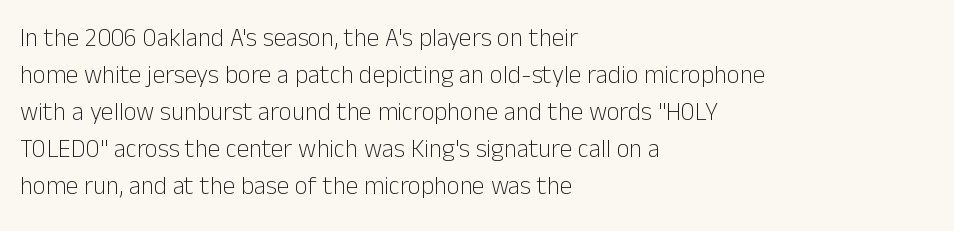
A typesetter would call this leading conventional body-copy spacing. Descender tails drop into unmarked territory. Visually the block forms a straight wall on the left and a jagged coastline on the right. Do the letters lean? They stand straight.
